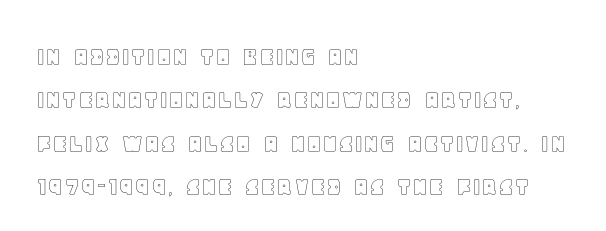
The image shows 28 px text type, upright; set left-aligned, normal line spacing (1.55x), normal letter spacing, not underlined; a large x-height.
